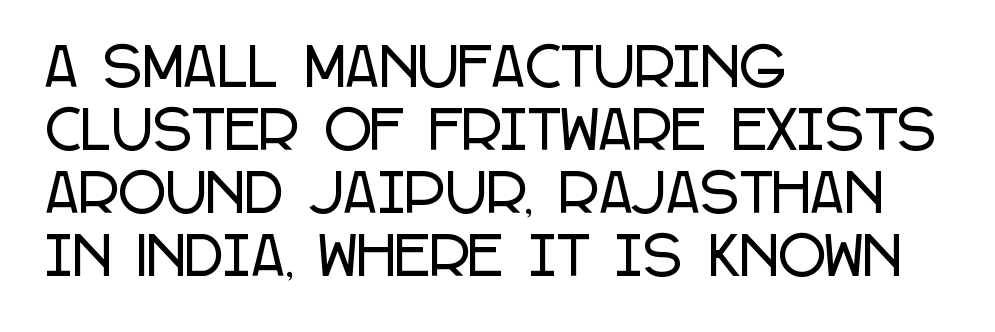
This rendering leaves character spacing at its baseline value. Glance below the letters and you will spot only blank space. Nope, no serifs anywhere on these letters. If you drew a line through each stem, it would be perfectly vertical.
